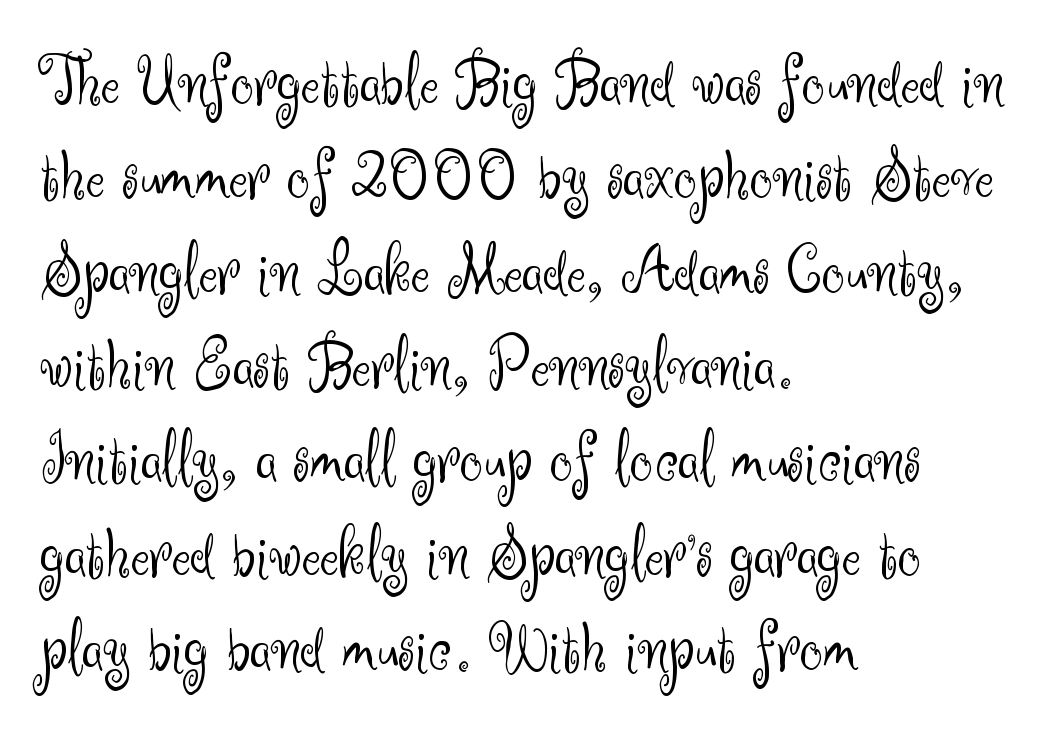
Q: Is the text bold? A: No.
Q: Is the text italic (slanted)? A: No, it is upright.
Q: Is the typeface a serif or a sans-serif typeface? A: Sans-serif.
Q: Is the text underlined? A: No.
Q: How is the paragraph aligned? A: Left-aligned.
Q: Is the spacing between letters normal or unusually wide? A: Normal.
Q: Is the spacing between lines tight, normal or loose? A: Normal.
Q: Width (condensed, normal, or wide)? A: Normal.
Q: Stroke contrast? A: Medium.
Q: x-height? A: Small.
Q: Monospaced? A: No.
